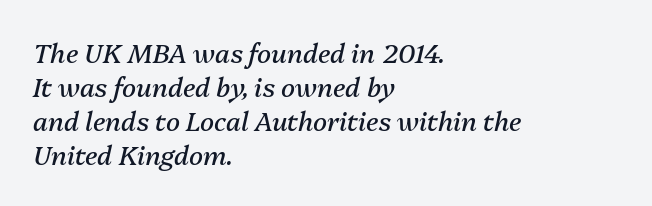
Q: Is the text bold? A: No.
Q: Is the text italic (slanted)? A: Yes, it leans right by about 13 degrees.
Q: Is the text underlined? A: No.
Q: How is the paragraph aligned? A: Left-aligned.
Q: Is the spacing between letters normal or unusually wide? A: Normal.
Q: Is the spacing between lines tight, normal or loose? A: Normal.
